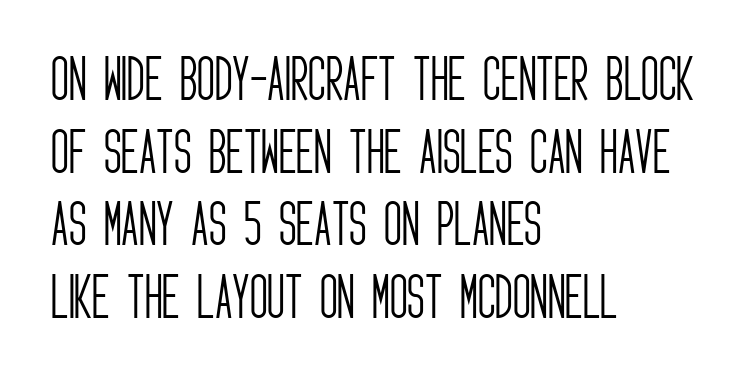
{"serif": "no", "italic": "no", "bold": "no", "weight": "light", "width": "condensed", "stroke_contrast": "low", "x_height": "large", "monospaced": "no", "underline": "no", "align": "left", "line_spacing": "normal", "line_spacing_ratio": 1.48, "letter_spacing": "normal", "letter_spacing_em": 0.0, "glyph_px": 49}
